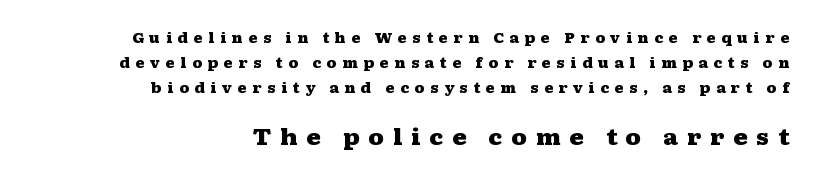
Q: Is the text bold? A: Yes.
Q: Is the text italic (slanted)? A: No, it is upright.
Q: Is the text underlined? A: No.
Q: How is the paragraph aligned? A: Right-aligned.
Q: Is the spacing between letters normal or unusually wide? A: Unusually wide.
Q: Which block of text is set in a larger size, the first (top) or the second (bottom)? A: The second (bottom) one.
